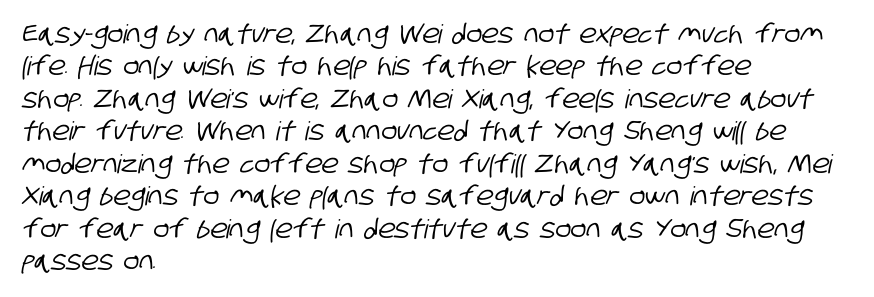
The image shows 26 px text type; set left-aligned, normal line spacing (1.25x), normal letter spacing, not underlined.
